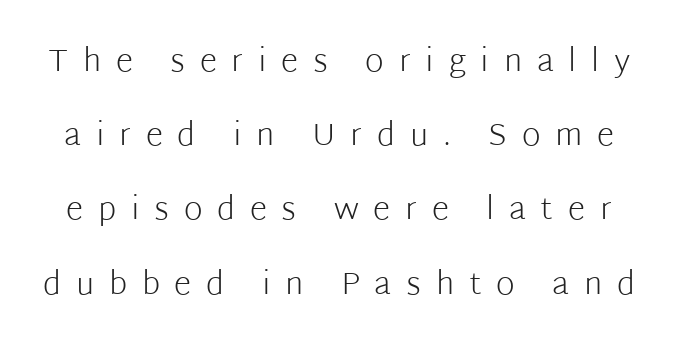
{"serif": "no", "italic": "no", "bold": "no", "weight": "light", "width": "normal", "stroke_contrast": "low", "x_height": "medium", "monospaced": "no", "underline": "no", "line_spacing": "loose", "line_spacing_ratio": 2.32, "letter_spacing": "wide", "letter_spacing_em": 0.46, "glyph_px": 32}
